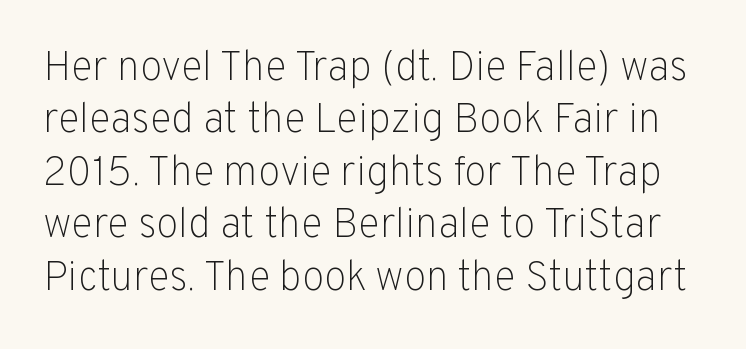
{"serif": "no", "italic": "no", "bold": "no", "weight": "light", "width": "normal", "stroke_contrast": "low", "x_height": "medium", "monospaced": "no", "underline": "no", "line_spacing": "normal", "line_spacing_ratio": 1.28, "letter_spacing": "normal", "letter_spacing_em": 0.0, "glyph_px": 41}
